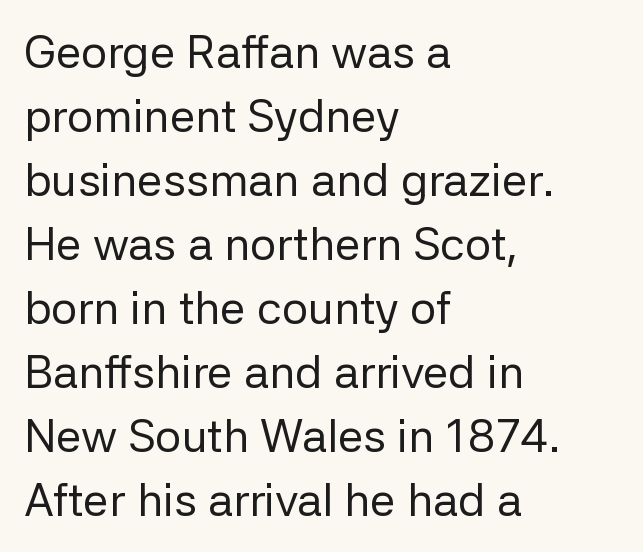
{"serif": "no", "italic": "no", "bold": "no", "weight": "regular", "width": "normal", "stroke_contrast": "low", "x_height": "medium", "monospaced": "no", "underline": "no", "align": "left", "line_spacing": "normal", "line_spacing_ratio": 1.39, "letter_spacing": "normal", "letter_spacing_em": 0.0, "glyph_px": 46}
